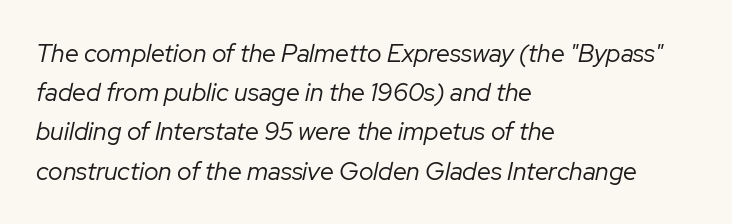
The font is comparable to plain body text, perhaps lighter. Characters follow at the spacing the type designer built in. The glyphs look as if they've been sheared to an angle. The leading is moderate, giving the passage an even texture. Type without underlining.
